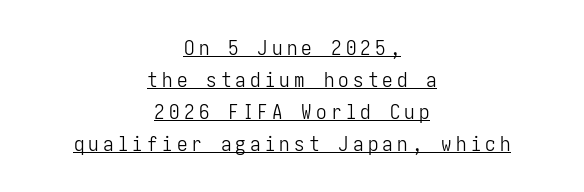
{"italic": "no", "bold": "no", "underline": "yes", "align": "center", "line_spacing": "normal", "line_spacing_ratio": 1.53, "letter_spacing": "wide", "letter_spacing_em": 0.2, "glyph_px": 21}
